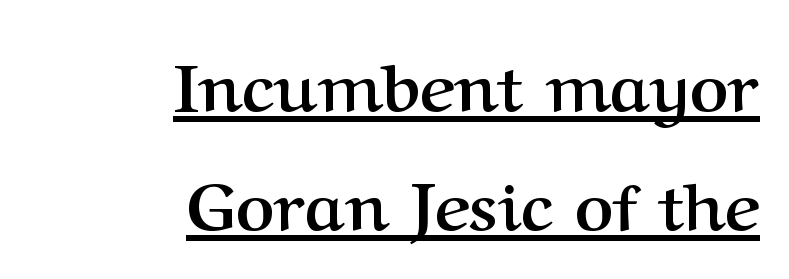
The image shows 67 px semibold serif type, upright; set right-aligned, line spacing 1.78x, normal letter spacing, underlined; medium stroke contrast and a medium x-height.
